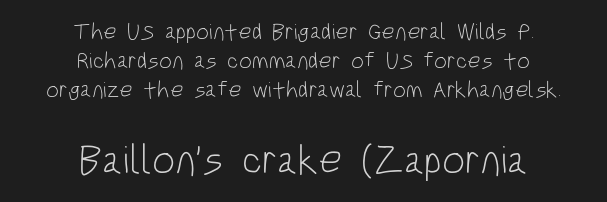
{"serif": "no", "italic": "no", "bold": "no", "weight": "light", "width": "condensed", "stroke_contrast": "low", "x_height": "large", "monospaced": "no", "underline": "no", "align": "center", "line_spacing": "normal", "line_spacing_ratio": 1.26, "letter_spacing": "normal", "letter_spacing_em": 0.0, "larger_block": "second", "size_ratio": 1.78, "glyph_px": 41}
